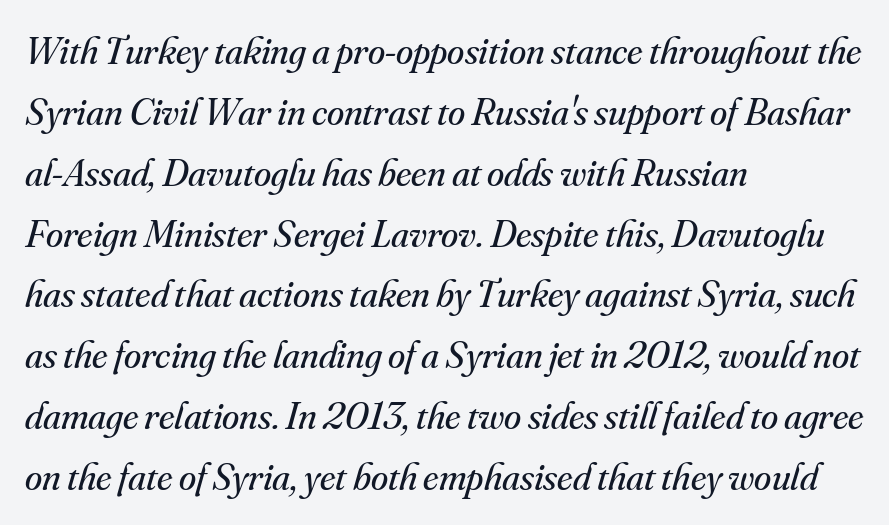
{"serif": "yes", "italic": "yes", "lean": "right", "slant_degrees": 16, "bold": "no", "weight": "regular", "width": "normal", "stroke_contrast": "medium", "x_height": "small", "monospaced": "no", "underline": "no", "align": "left", "line_spacing": "normal", "line_spacing_ratio": 1.56, "letter_spacing": "normal", "letter_spacing_em": 0.0, "glyph_px": 39}
